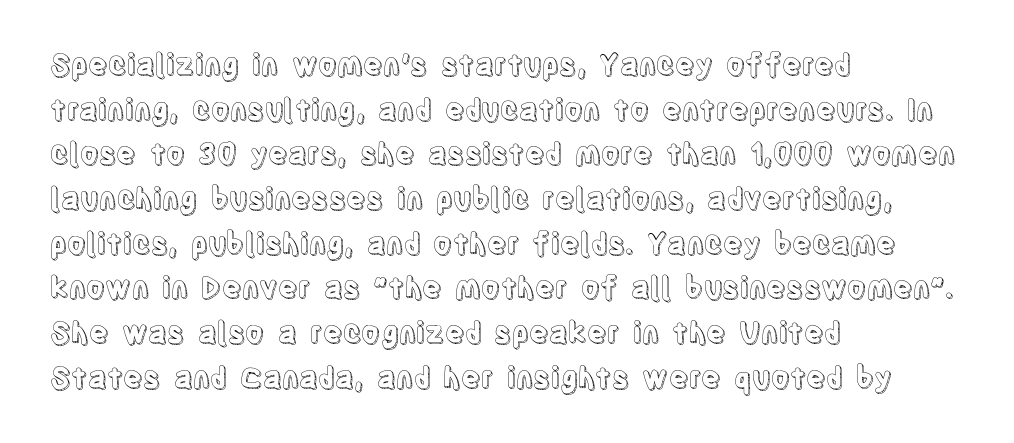
Each letter keeps its own natural width here, so spacing adapts to shape. If you drew a ruler down the left edge, every line would touch it. Rule under the text: the space is simply empty. Normally led — the rows are evenly, conventionally spaced. Posture: straight, roman, zero tilt.
